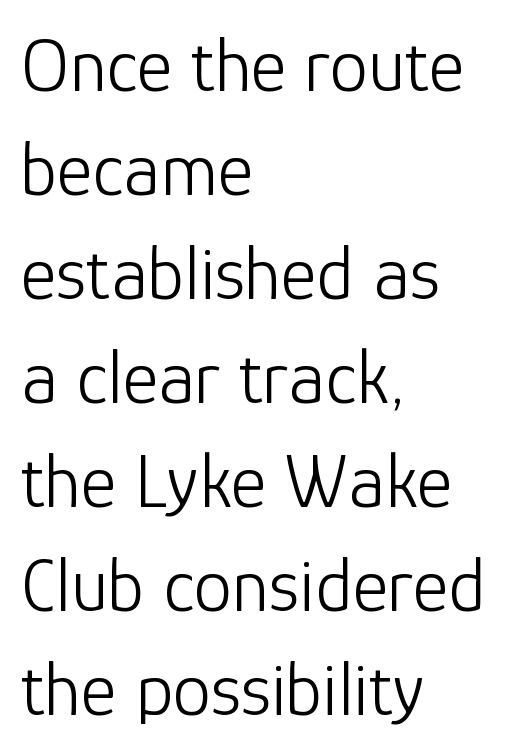
The image shows 77 px light sans-serif type, upright; set left-aligned, normal line spacing (1.35x), normal letter spacing, not underlined; low stroke contrast and a medium x-height.
